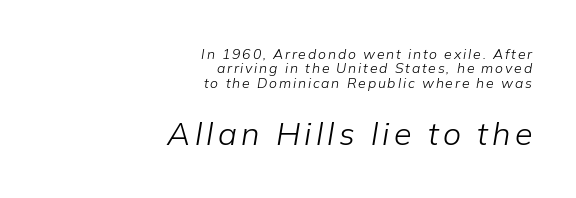
Q: Is the text bold? A: No.
Q: Is the text italic (slanted)? A: Yes, it leans right by about 9 degrees.
Q: Is the text underlined? A: No.
Q: How is the paragraph aligned? A: Right-aligned.
Q: Is the spacing between lines tight, normal or loose? A: Tight.
Q: Which block of text is set in a larger size, the first (top) or the second (bottom)? A: The second (bottom) one.
Q: Width (condensed, normal, or wide)? A: Normal.
Q: Stroke contrast? A: Low.
Q: x-height? A: Medium.
Q: Monospaced? A: No.
